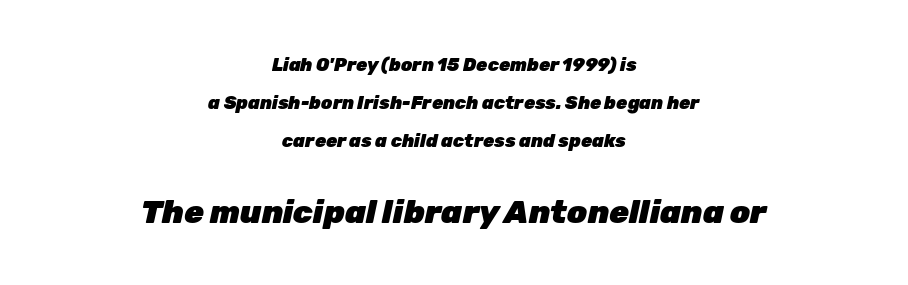
Q: Is the text bold? A: Yes.
Q: Is the text italic (slanted)? A: Yes, it leans right by about 12 degrees.
Q: Is the text underlined? A: No.
Q: How is the paragraph aligned? A: Centered.
Q: Is the spacing between letters normal or unusually wide? A: Normal.
Q: Is the spacing between lines tight, normal or loose? A: Loose.
Q: Which block of text is set in a larger size, the first (top) or the second (bottom)? A: The second (bottom) one.
Q: Width (condensed, normal, or wide)? A: Normal.
Q: Stroke contrast? A: Low.
Q: x-height? A: Medium.
Q: Monospaced? A: No.
